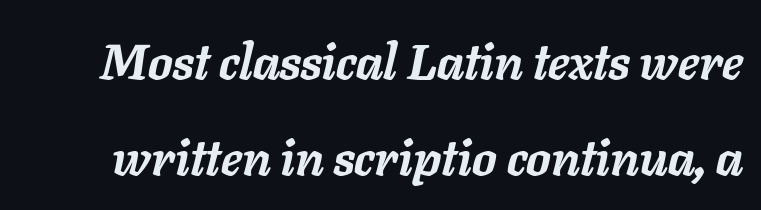
Q: Is the text bold? A: Yes.
Q: Is the text italic (slanted)? A: Yes, it leans right by about 11 degrees.
Q: Is the text underlined? A: No.
Q: Is the spacing between letters normal or unusually wide? A: Normal.
Q: Is the spacing between lines tight, normal or loose? A: Loose.
Q: Width (condensed, normal, or wide)? A: Normal.
Q: Stroke contrast? A: Low.
Q: x-height? A: Medium.
Q: Monospaced? A: No.
